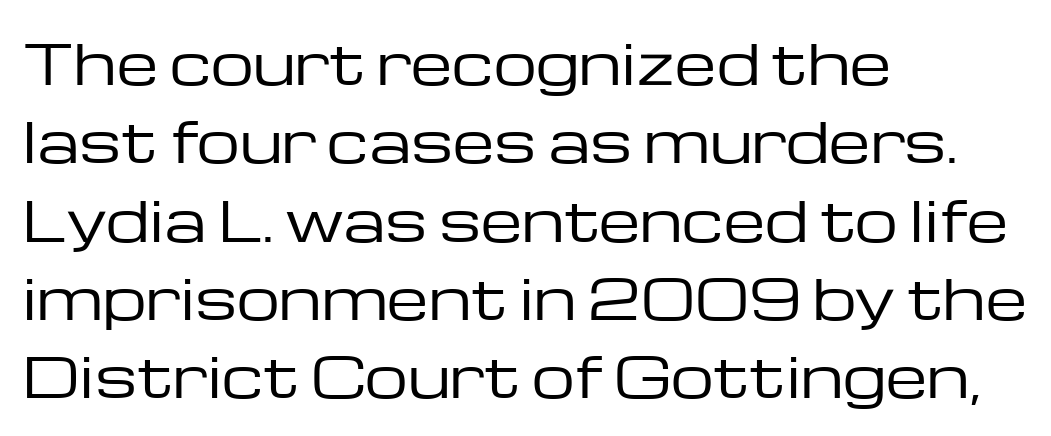
{"serif": "no", "italic": "no", "bold": "no", "weight": "regular", "width": "wide", "stroke_contrast": "low", "x_height": "medium", "monospaced": "no", "underline": "no", "align": "left", "line_spacing": "normal", "line_spacing_ratio": 1.45, "letter_spacing": "normal", "letter_spacing_em": 0.0, "glyph_px": 54}
